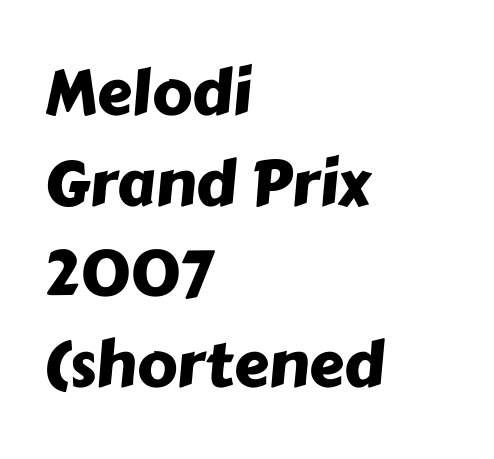
{"serif": "no", "width": "normal", "stroke_contrast": "low", "x_height": "medium", "monospaced": "no", "underline": "no", "align": "left", "line_spacing": "normal", "line_spacing_ratio": 1.44, "letter_spacing": "normal", "letter_spacing_em": 0.0, "glyph_px": 63}
